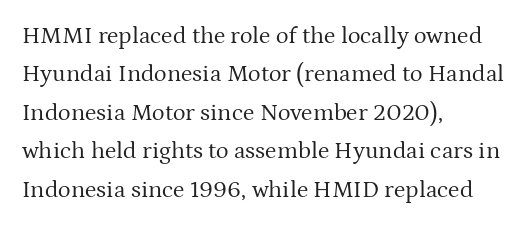
Q: Is the text bold? A: No.
Q: Is the text italic (slanted)? A: No, it is upright.
Q: Is the text underlined? A: No.
Q: How is the paragraph aligned? A: Left-aligned.
Q: Is the spacing between letters normal or unusually wide? A: Normal.
Q: Is the spacing between lines tight, normal or loose? A: Normal.
